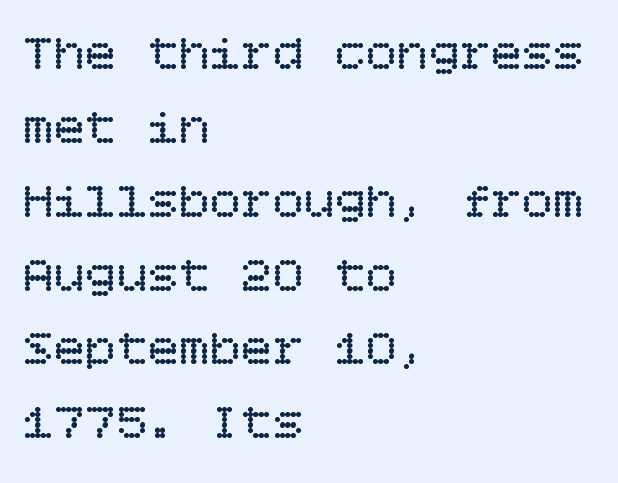
Q: Is the text bold? A: No.
Q: Is the text italic (slanted)? A: No, it is upright.
Q: Is the text underlined? A: No.
Q: How is the paragraph aligned? A: Left-aligned.
Q: Is the spacing between letters normal or unusually wide? A: Normal.
Q: Is the spacing between lines tight, normal or loose? A: Normal.
Q: Width (condensed, normal, or wide)? A: Normal.
Q: Stroke contrast? A: Low.
Q: x-height? A: Large.
